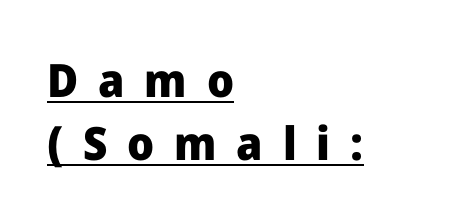
Q: Is the text bold? A: Yes.
Q: Is the text italic (slanted)? A: No, it is upright.
Q: Is the typeface a serif or a sans-serif typeface? A: Sans-serif.
Q: Is the text underlined? A: Yes.
Q: How is the paragraph aligned? A: Left-aligned.
Q: Is the spacing between letters normal or unusually wide? A: Unusually wide.
Q: Is the spacing between lines tight, normal or loose? A: Normal.
Q: Width (condensed, normal, or wide)? A: Normal.
Q: Stroke contrast? A: Low.
Q: x-height? A: Medium.
Q: Monospaced? A: No.
